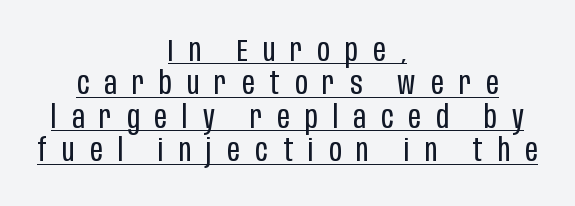
The designer went with a sans here, leaving each stem footless. Regarding leading, the lines here are crowded together. Is the type heavy? It reads as light-to-regular instead. The face used here is rendered with a markedly widened letterfit. The rendering uses natural spacing where letterforms have individual widths.
